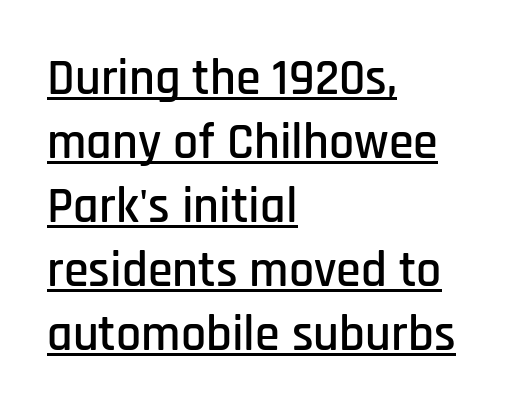
The image shows 50 px condensed sans-serif type, upright; set left-aligned, normal line spacing (1.28x), normal letter spacing, underlined; low stroke contrast and a large x-height.
